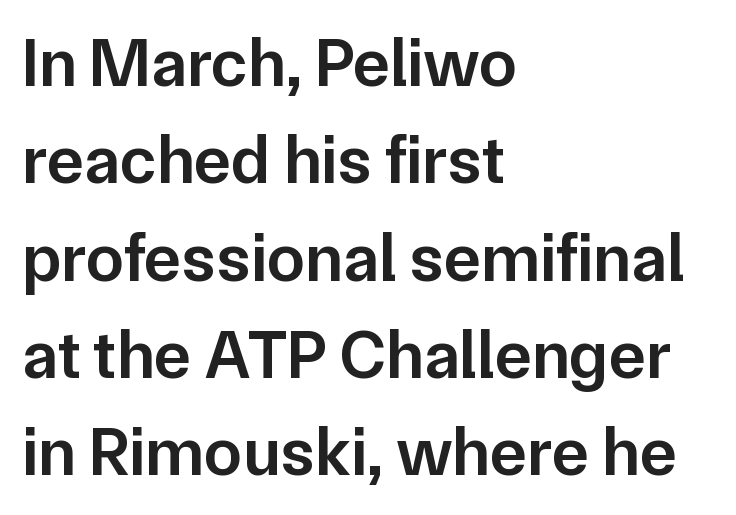
The image shows 69 px semibold sans-serif type, upright; set left-aligned, normal line spacing (1.41x), normal letter spacing, not underlined; low stroke contrast and a medium x-height.
